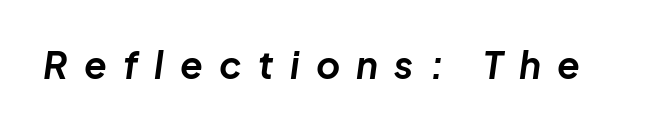
The image shows 37 px bold type, italic (leaning right); set unusually wide letter spacing (+0.44 em), not underlined; low stroke contrast and a medium x-height.
